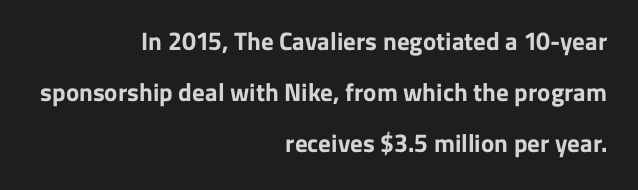
Bold? Absolutely — the strokes are thick and heavy. Does the lettering tilt? It doesn't — this is upright. The leading is generous, giving the passage an open texture. Caption: multi-line text, flush right, ragged left.
